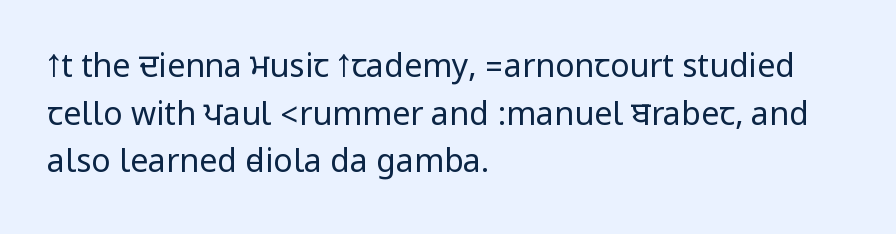
The paragraph shown leans on its left margin. There is no visible air inserted between adjacent glyphs. These lines sit exactly where default settings would place them. I'd call this a sans setting — the letters go barefoot. A light-to-regular cut is what we see here.
